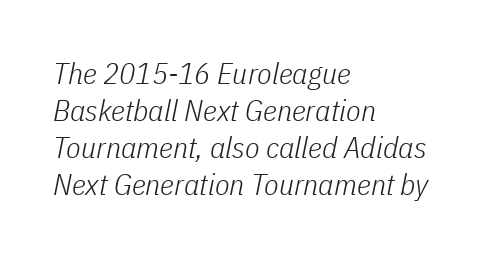
The image shows 30 px light, condensed type, italic (leaning right); set left-aligned, line spacing 1.23x, normal letter spacing, not underlined; low stroke contrast and a medium x-height.
